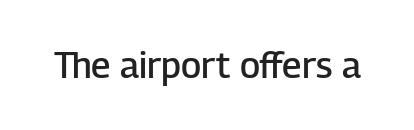
Decoration check: the copy has no underline. Posture: straight, roman, zero tilt. The passage shown is semibold, sitting just below true bold. Compared with typical body copy, the letter spacing here is the same. The face used here is proportionally spaced, like ordinary book or web type.
